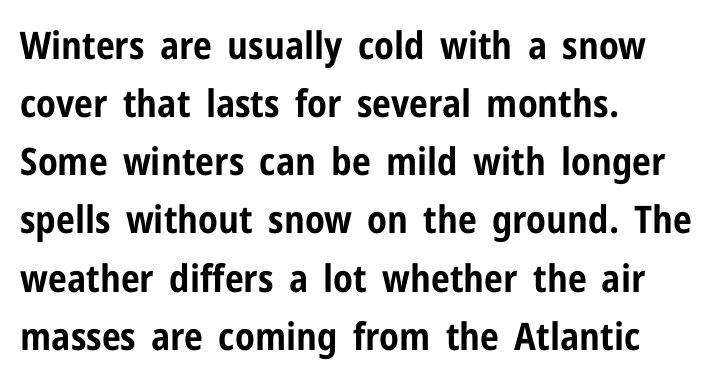
{"serif": "no", "italic": "no", "bold": "yes", "weight": "bold", "width": "condensed", "stroke_contrast": "low", "x_height": "medium", "monospaced": "no", "underline": "no", "align": "left", "line_spacing": "normal", "line_spacing_ratio": 1.53, "letter_spacing": "normal", "letter_spacing_em": 0.0, "glyph_px": 38}
